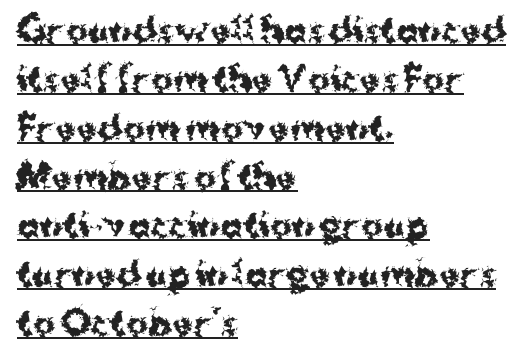
The paragraph has a hard left edge and a soft right edge. The characters look thick and weighty, a clear bold. Italic? Not at all — the glyphs are vertical. A continuous stroke trails under the words, as in a hyperlink.
